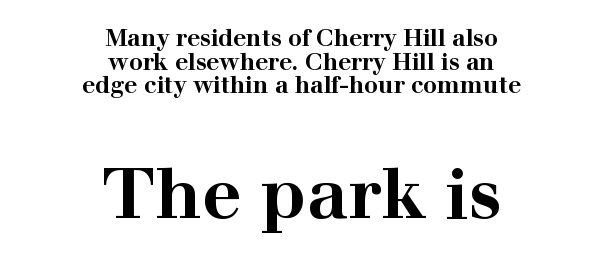
The image shows 70 px bold, wide serif type, upright; set centered, tight line spacing (1.03x), normal letter spacing, not underlined; the second (bottom) block is 3.04x larger; high stroke contrast and a medium x-height.
